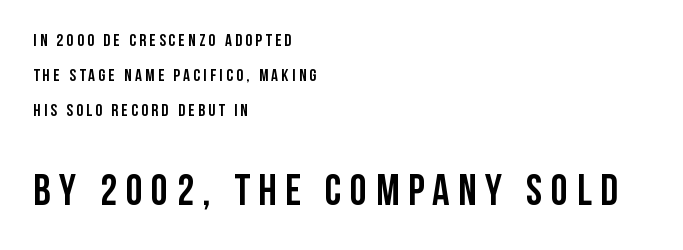
{"serif": "no", "italic": "no", "bold": "yes", "weight": "semibold", "width": "condensed", "stroke_contrast": "low", "x_height": "large", "monospaced": "no", "underline": "no", "align": "left", "line_spacing": "loose", "line_spacing_ratio": 2.06, "letter_spacing": "wide", "letter_spacing_em": 0.2, "larger_block": "second", "size_ratio": 2.53, "glyph_px": 43}
